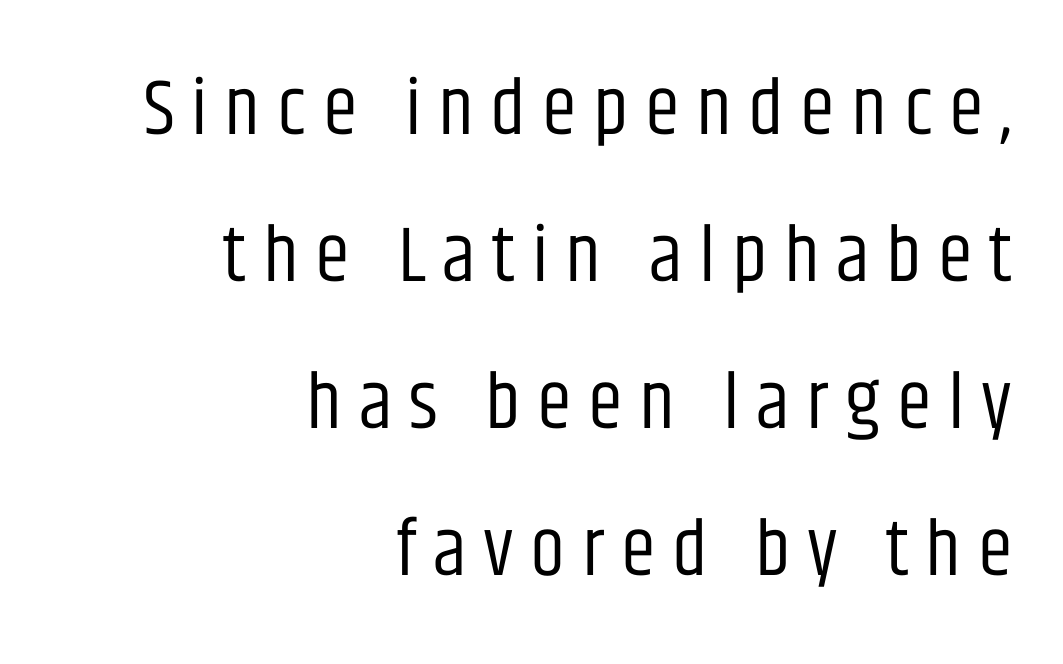
{"serif": "no", "italic": "no", "bold": "no", "weight": "regular", "width": "condensed", "stroke_contrast": "low", "x_height": "large", "monospaced": "no", "underline": "no", "align": "right", "line_spacing_ratio": 1.86, "letter_spacing": "wide", "letter_spacing_em": 0.21, "glyph_px": 79}
